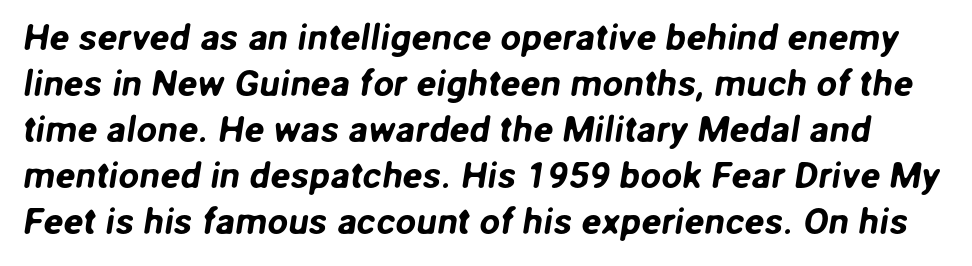
The image shows 37 px sans-serif type; set line spacing 1.24x, normal letter spacing, not underlined; low stroke contrast and a medium x-height.
